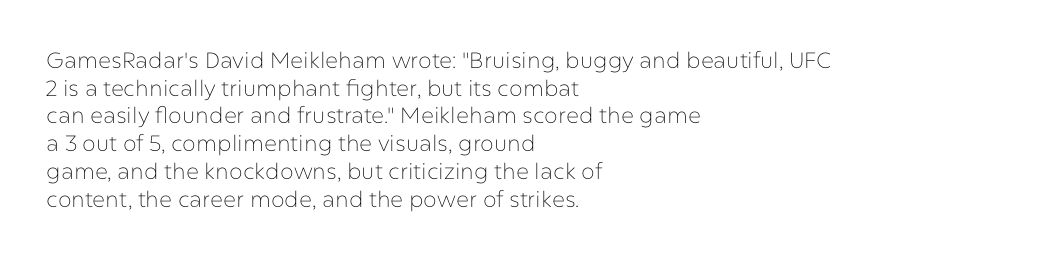
The typeface has the unassuming heft of standard copy or less. Vertical strokes here are truly vertical. A clean baseline with only descenders dipping below it. Default kerning and tracking; the words read as compact shapes.
